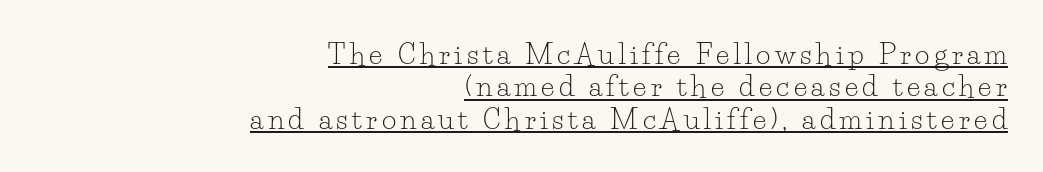
Q: Is the text bold? A: No.
Q: Is the text italic (slanted)? A: No, it is upright.
Q: Is the typeface a serif or a sans-serif typeface? A: Serif.
Q: Is the text underlined? A: Yes.
Q: How is the paragraph aligned? A: Right-aligned.
Q: Width (condensed, normal, or wide)? A: Normal.
Q: Stroke contrast? A: Low.
Q: x-height? A: Small.
Q: Monospaced? A: No.
